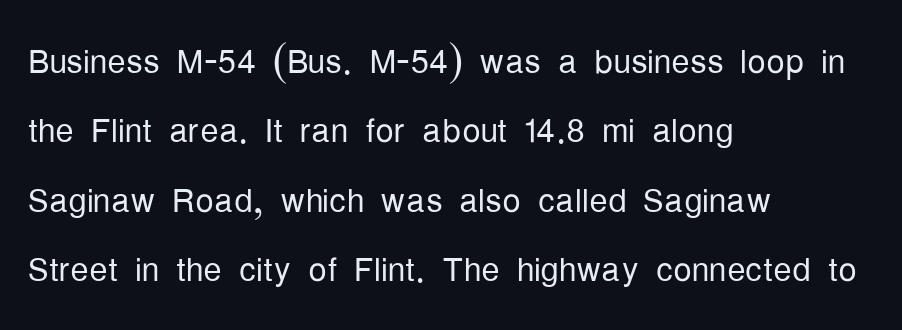
No word sits above an underline. This is roman type, the default non-slanted kind. Looks like regular typesetting: each glyph gets only the width it needs. Compared with a typical body face, this is equally light or lighter still. Nobody touched the tracking dial on this one. Compared with a centered layout, this one pins lines to the left instead.
